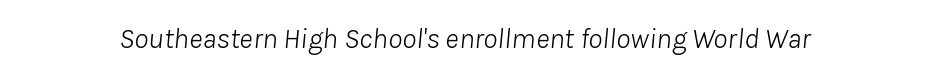
Q: Is the text bold? A: No.
Q: Is the text italic (slanted)? A: Yes, it leans right by about 8 degrees.
Q: Is the text underlined? A: No.
Q: Is the spacing between letters normal or unusually wide? A: Normal.
Q: Width (condensed, normal, or wide)? A: Normal.
Q: Stroke contrast? A: Low.
Q: x-height? A: Medium.
Q: Monospaced? A: No.
